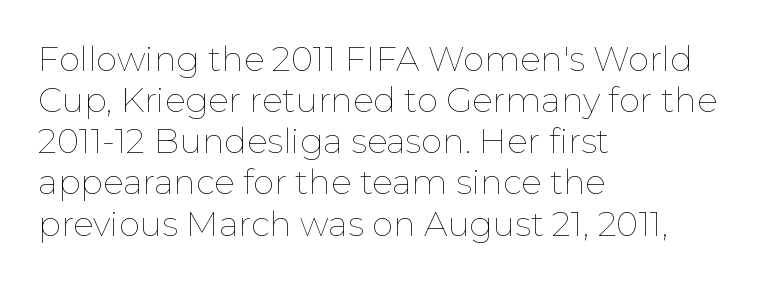
Q: Is the text bold? A: No.
Q: Is the text italic (slanted)? A: No, it is upright.
Q: Is the text underlined? A: No.
Q: How is the paragraph aligned? A: Left-aligned.
Q: Is the spacing between letters normal or unusually wide? A: Normal.
Q: Width (condensed, normal, or wide)? A: Normal.
Q: Stroke contrast? A: Low.
Q: x-height? A: Medium.
Q: Monospaced? A: No.
